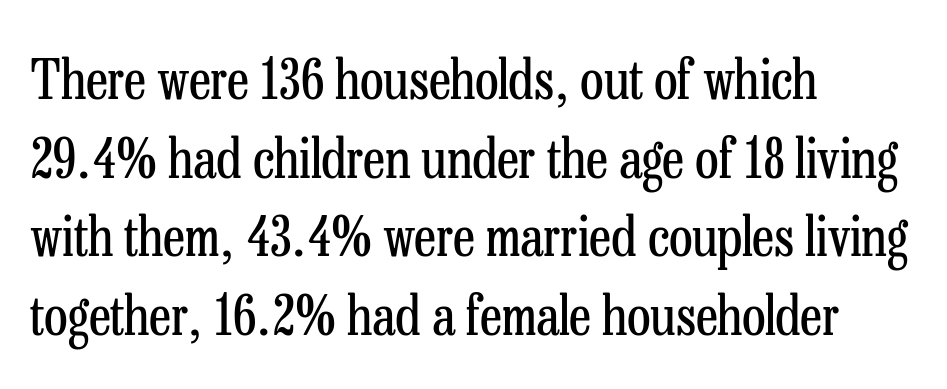
{"serif": "yes", "italic": "no", "bold": "no", "weight": "regular", "width": "condensed", "stroke_contrast": "low", "x_height": "medium", "monospaced": "no", "underline": "no", "align": "left", "line_spacing": "normal", "line_spacing_ratio": 1.43, "letter_spacing": "normal", "letter_spacing_em": 0.0, "glyph_px": 55}
